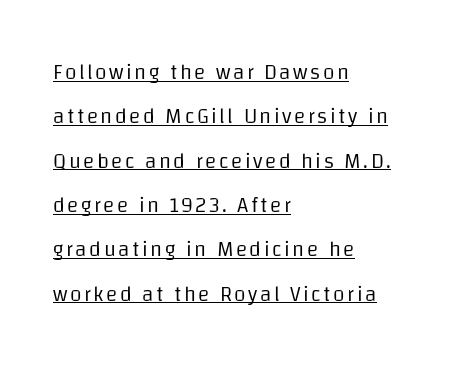
{"italic": "no", "bold": "no", "underline": "yes", "align": "left", "line_spacing": "loose", "line_spacing_ratio": 2.11, "glyph_px": 21}
